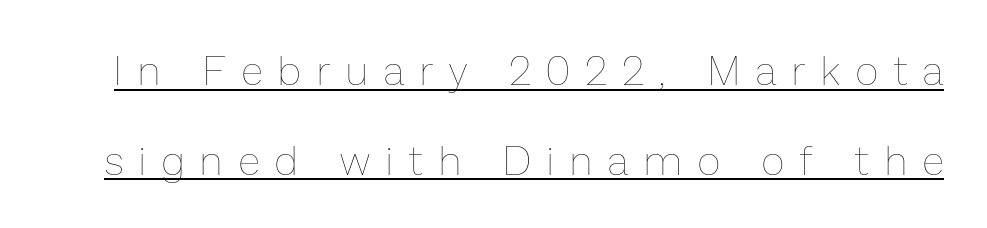
On a weight scale, this lands at 450 or below. This sample uses an upright cut, with every glyph sitting square on the baseline. Inter-character spacing is expanded well beyond the font's built-in metrics. Spacing verdict: proportional, widths tailored to each character. Vertically, the passage feels expansive, rows floating well apart. This sample carries an underscore along the baseline area.
